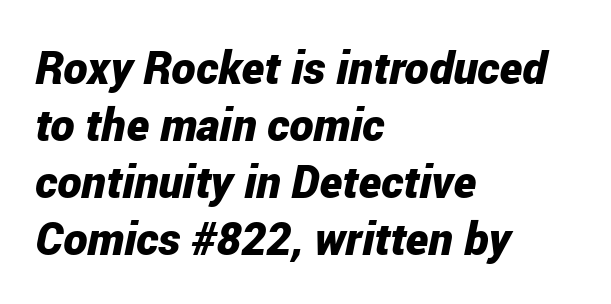
Q: Is the text bold? A: Yes.
Q: Is the text italic (slanted)? A: Yes, it leans right by about 12 degrees.
Q: Is the text underlined? A: No.
Q: How is the paragraph aligned? A: Left-aligned.
Q: Is the spacing between letters normal or unusually wide? A: Normal.
Q: Width (condensed, normal, or wide)? A: Condensed.
Q: Stroke contrast? A: Low.
Q: x-height? A: Medium.
Q: Monospaced? A: No.
